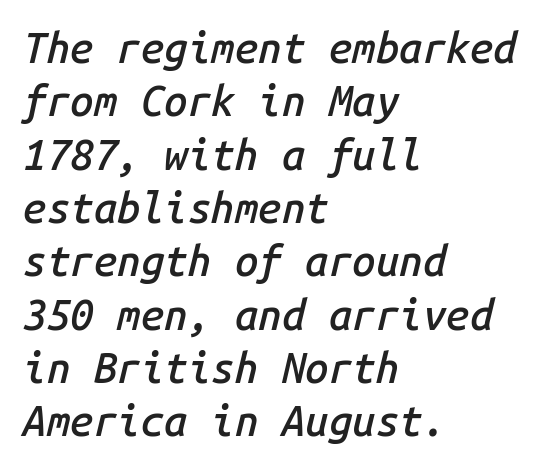
The image shows 42 px semibold type, italic (leaning right), monospaced; set left-aligned, normal line spacing (1.27x), normal letter spacing, not underlined; low stroke contrast and a medium x-height.
